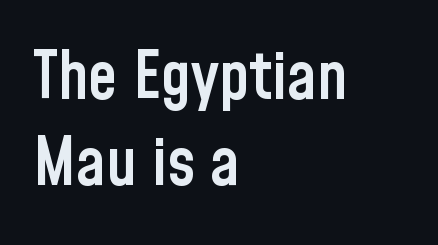
Q: Is the text bold? A: Semi-bold.
Q: Is the text italic (slanted)? A: No, it is upright.
Q: Is the typeface a serif or a sans-serif typeface? A: Sans-serif.
Q: Is the text underlined? A: No.
Q: How is the paragraph aligned? A: Left-aligned.
Q: Is the spacing between letters normal or unusually wide? A: Normal.
Q: Is the spacing between lines tight, normal or loose? A: Normal.
Q: Width (condensed, normal, or wide)? A: Condensed.
Q: Stroke contrast? A: Low.
Q: x-height? A: Medium.
Q: Monospaced? A: No.
